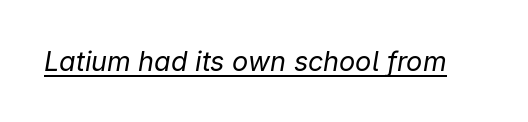
The image shows 27 px text type, italic (leaning right); set normal letter spacing, underlined.
